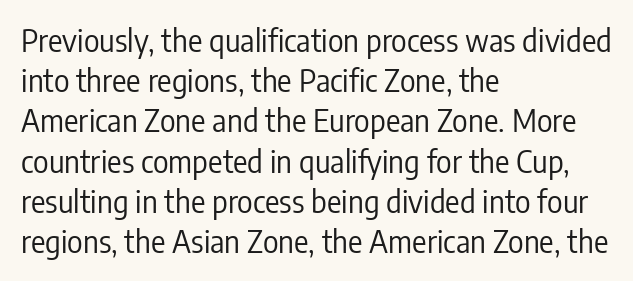
Q: Is the text bold? A: No.
Q: Is the text italic (slanted)? A: No, it is upright.
Q: Is the typeface a serif or a sans-serif typeface? A: Sans-serif.
Q: Is the text underlined? A: No.
Q: How is the paragraph aligned? A: Left-aligned.
Q: Is the spacing between letters normal or unusually wide? A: Normal.
Q: Is the spacing between lines tight, normal or loose? A: Normal.
Q: Width (condensed, normal, or wide)? A: Condensed.
Q: Stroke contrast? A: Low.
Q: x-height? A: Medium.
Q: Monospaced? A: No.
